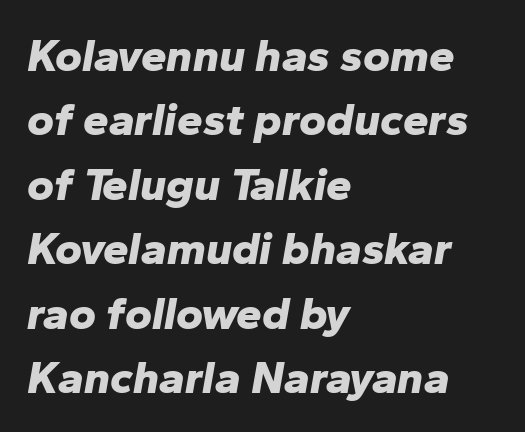
How would I describe the line gaps? Plain and ordinary. Tracking here is standard; glyphs follow each other at the usual distance. Rule under the text: the space is simply empty. Pretty heavy lettering here — definitely bold.
